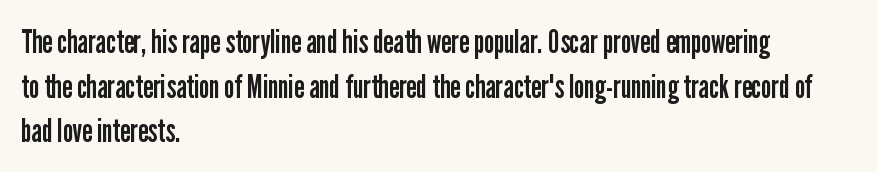
{"serif": "no", "italic": "no", "bold": "no", "weight": "regular", "width": "condensed", "stroke_contrast": "low", "x_height": "medium", "monospaced": "no", "underline": "no", "align": "left", "line_spacing": "normal", "line_spacing_ratio": 1.35, "letter_spacing": "normal", "letter_spacing_em": 0.0, "glyph_px": 33}
